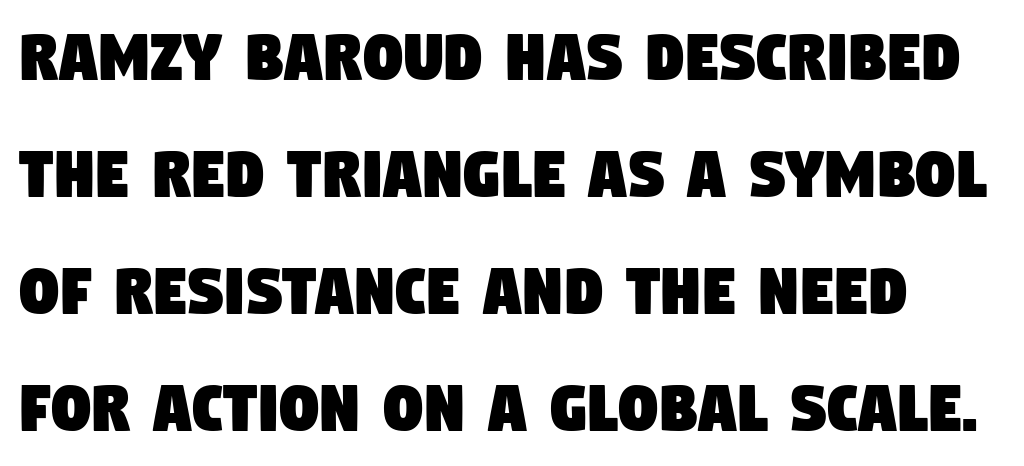
Q: Is the typeface a serif or a sans-serif typeface? A: Sans-serif.
Q: Is the text underlined? A: No.
Q: How is the paragraph aligned? A: Left-aligned.
Q: Is the spacing between letters normal or unusually wide? A: Normal.
Q: Is the spacing between lines tight, normal or loose? A: Normal.
Q: Width (condensed, normal, or wide)? A: Condensed.
Q: Stroke contrast? A: Low.
Q: x-height? A: Large.
Q: Monospaced? A: No.
